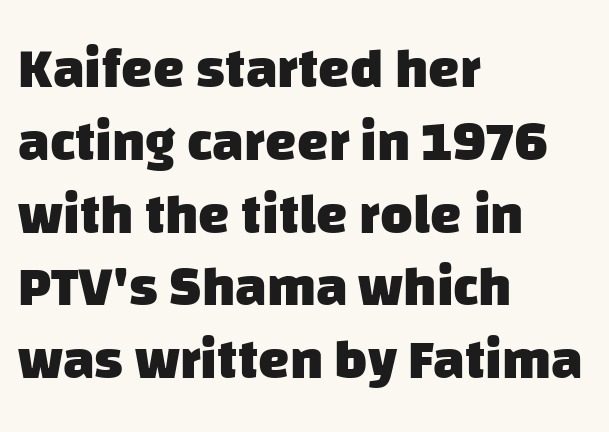
Reading down the block, your eye returns to a fixed left position each line. Spacing verdict: proportional, widths tailored to each character. This is heavy type, rendered in bold. A typesetter would label this face a sans.
